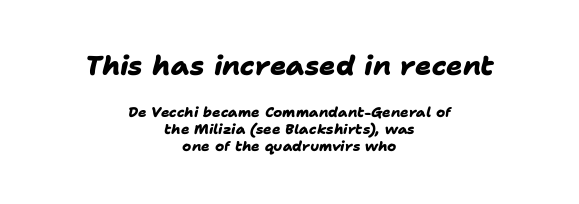
Clear beneath every line of the passage. Scale decreases going downward across the two blocks. The setting favours the middle, as headings and verse often do. The font is running at its bold setting.
